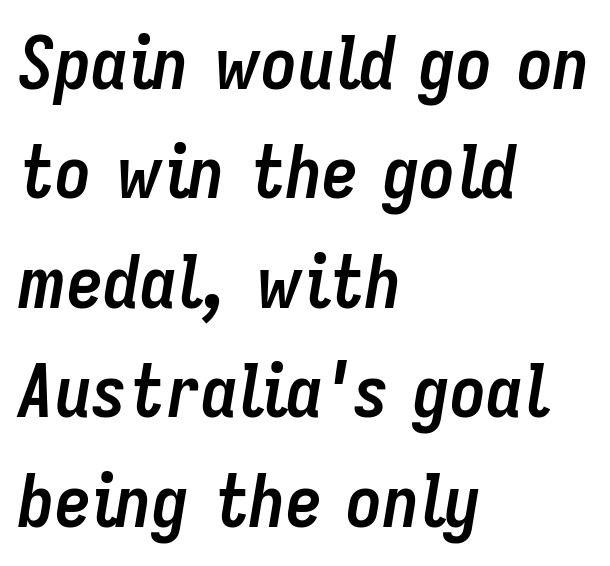
Just letters on the line, the space beneath them empty. Chunky letters — that's bold for sure. If you drew a ruler down the left edge, every line would touch it. Notice how descenders clear the ascenders below comfortably — that's standard leading. Proportional: the letters do not fall into vertical columns.
